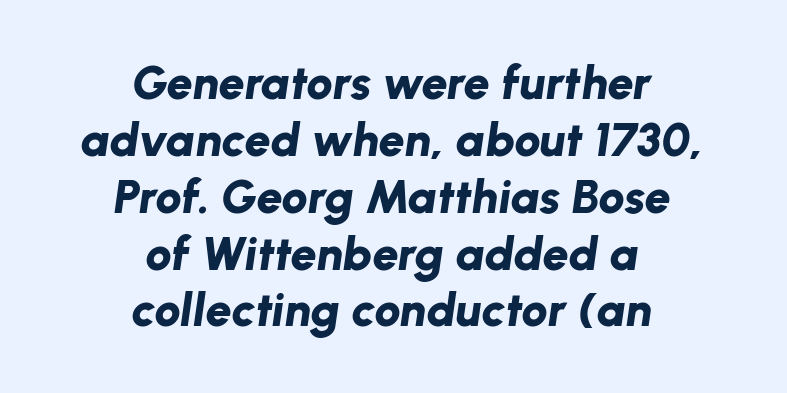
Its strokes are broad and dark, the hallmark of bold type. You could not count columns in this text — the font is proportionally spaced. Lines of text with bare space underneath. Casual observation: everything's sitting right in the middle.
